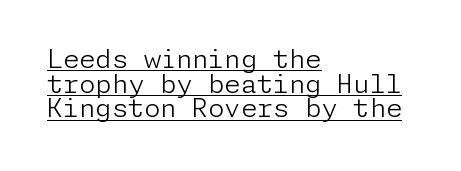
{"italic": "no", "bold": "no", "underline": "yes", "align": "left", "line_spacing": "tight", "line_spacing_ratio": 0.95, "letter_spacing": "normal", "letter_spacing_em": 0.0, "glyph_px": 26}
